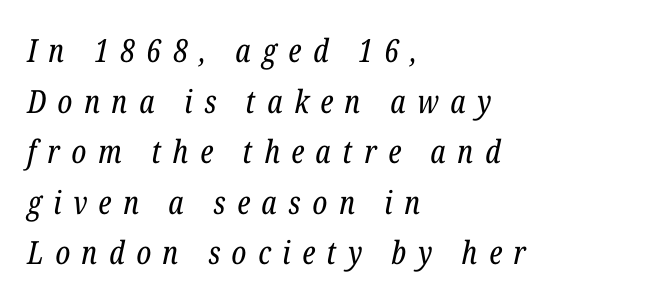
A clean baseline with only descenders dipping below it. This rendering widens character spacing well past its baseline value. Compared with ordinary roman type, these characters are visibly tilted. Quick note: interline space is typical.
